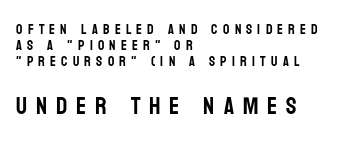
The image shows 24 px text type, upright; set left-aligned, line spacing 1.16x, unusually wide letter spacing (+0.37 em), not underlined; the second (bottom) block is 1.71x larger.
